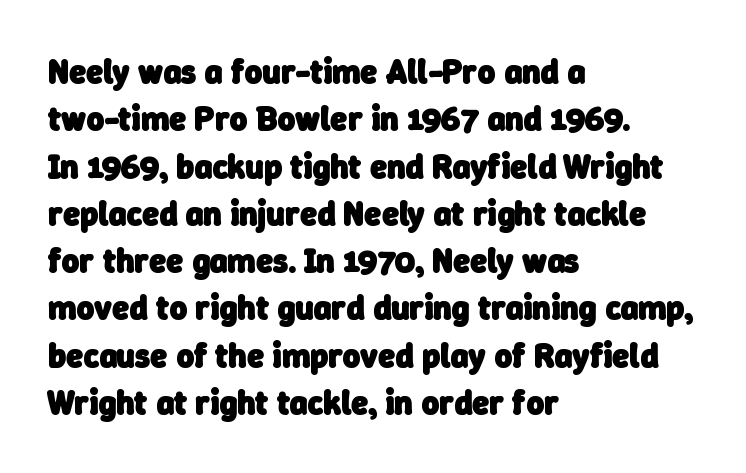
Q: Is the text bold? A: Yes.
Q: Is the typeface a serif or a sans-serif typeface? A: Sans-serif.
Q: Is the text underlined? A: No.
Q: How is the paragraph aligned? A: Left-aligned.
Q: Is the spacing between letters normal or unusually wide? A: Normal.
Q: Is the spacing between lines tight, normal or loose? A: Normal.
Q: Width (condensed, normal, or wide)? A: Normal.
Q: Stroke contrast? A: Low.
Q: x-height? A: Medium.
Q: Monospaced? A: No.
